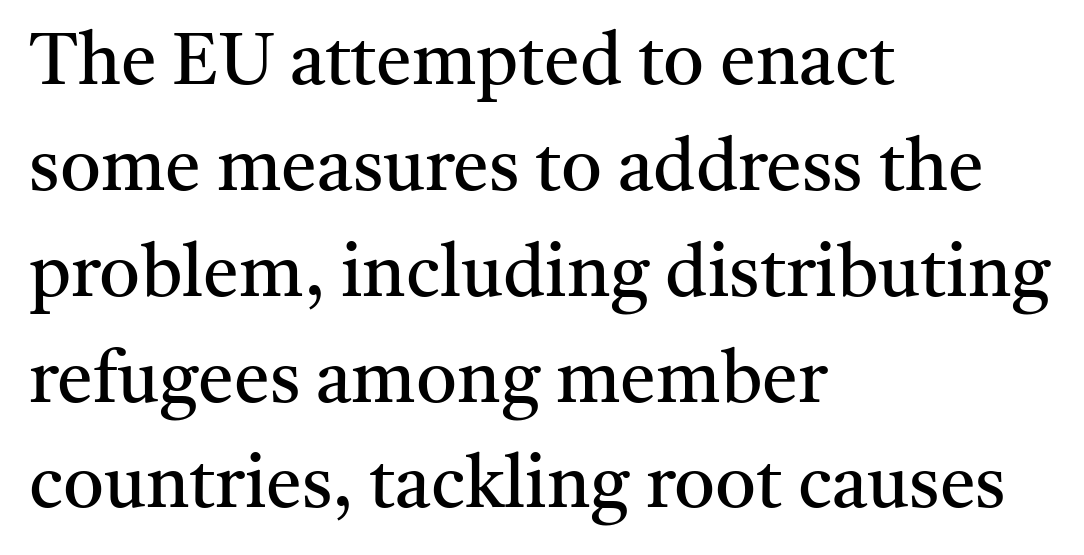
{"serif": "yes", "italic": "no", "bold": "no", "weight": "regular", "width": "normal", "stroke_contrast": "medium", "x_height": "medium", "monospaced": "no", "underline": "no", "align": "left", "line_spacing": "normal", "line_spacing_ratio": 1.47, "letter_spacing": "normal", "letter_spacing_em": 0.0, "glyph_px": 72}
